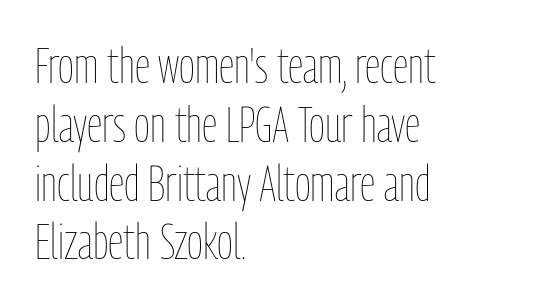
The image shows 49 px thin, condensed type, upright; set left-aligned, line spacing 1.2x, normal letter spacing, not underlined; low stroke contrast and a medium x-height.
